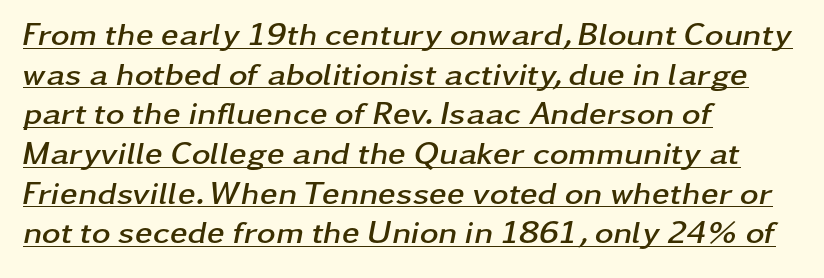
{"italic": "yes", "lean": "right", "slant_degrees": 11, "bold": "yes", "weight": "semibold", "width": "wide", "stroke_contrast": "low", "x_height": "medium", "monospaced": "no", "underline": "yes", "align": "left", "line_spacing_ratio": 1.24, "letter_spacing": "normal", "letter_spacing_em": 0.0, "glyph_px": 32}
